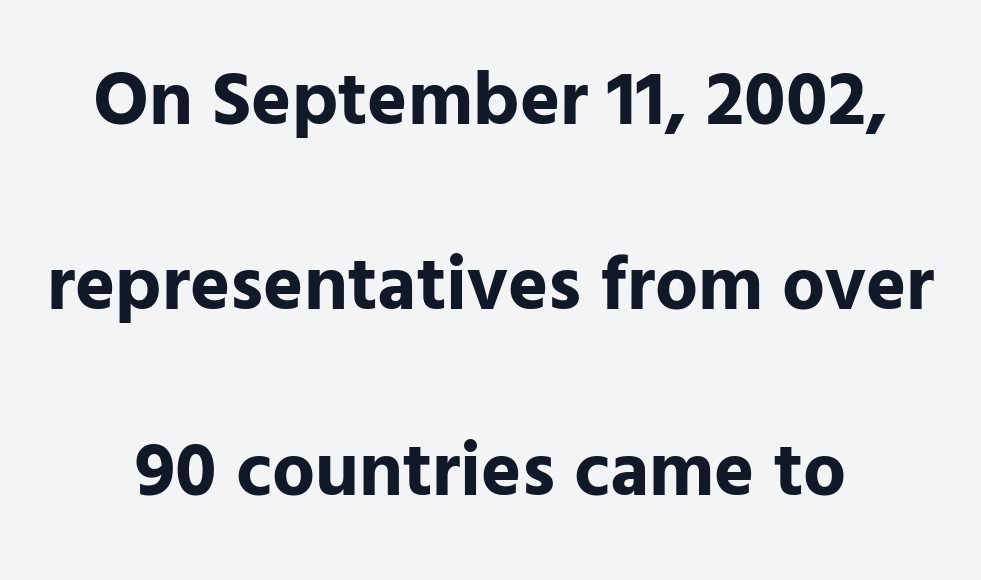
{"serif": "no", "italic": "no", "bold": "yes", "weight": "bold", "width": "normal", "stroke_contrast": "low", "x_height": "medium", "monospaced": "no", "underline": "no", "align": "center", "line_spacing": "loose", "line_spacing_ratio": 2.44, "letter_spacing": "normal", "letter_spacing_em": 0.0, "glyph_px": 76}
